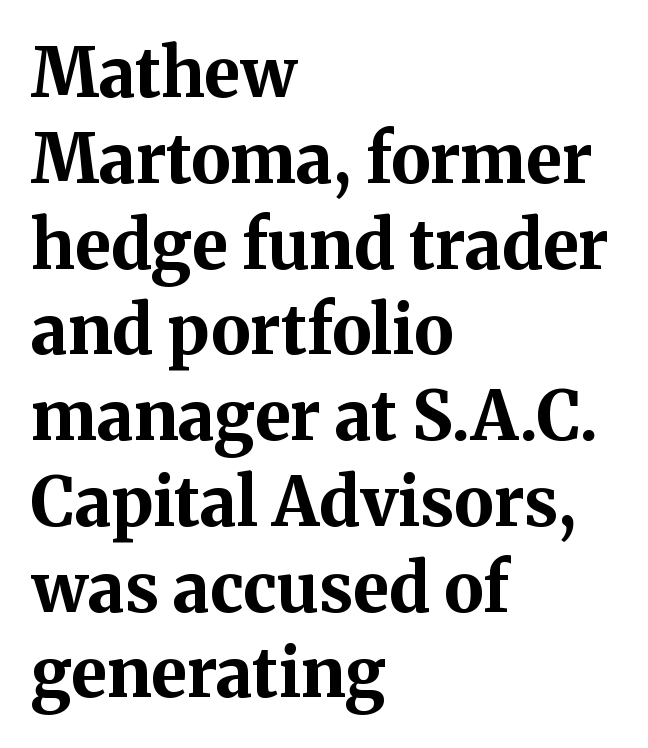
Q: Is the text bold? A: Yes.
Q: Is the text italic (slanted)? A: No, it is upright.
Q: Is the typeface a serif or a sans-serif typeface? A: Serif.
Q: Is the text underlined? A: No.
Q: How is the paragraph aligned? A: Left-aligned.
Q: Is the spacing between letters normal or unusually wide? A: Normal.
Q: Is the spacing between lines tight, normal or loose? A: Normal.
Q: Width (condensed, normal, or wide)? A: Normal.
Q: Stroke contrast? A: Medium.
Q: x-height? A: Medium.
Q: Monospaced? A: No.
